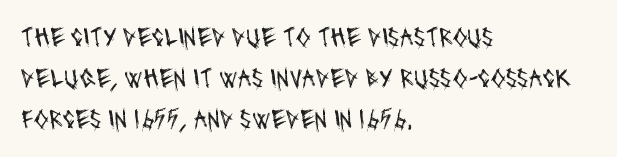
Q: Is the text bold? A: No.
Q: Is the text underlined? A: No.
Q: How is the paragraph aligned? A: Left-aligned.
Q: Is the spacing between letters normal or unusually wide? A: Normal.
Q: Is the spacing between lines tight, normal or loose? A: Normal.
